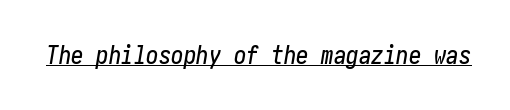
{"italic": "yes", "lean": "right", "slant_degrees": 10, "underline": "yes", "letter_spacing": "normal", "letter_spacing_em": 0.0, "glyph_px": 25}
